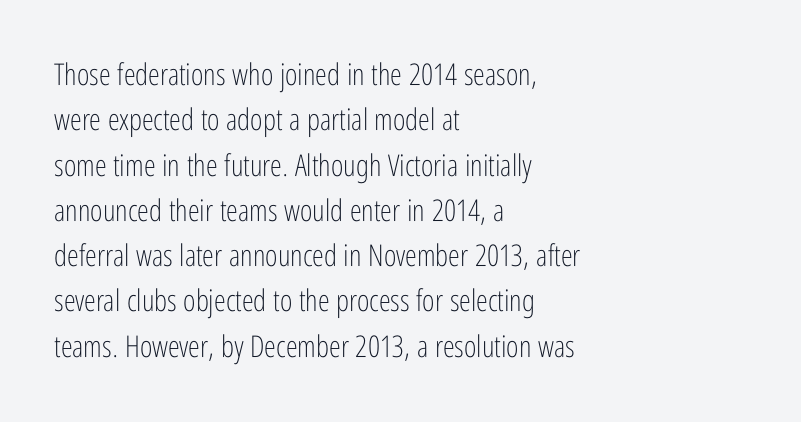
{"serif": "no", "italic": "no", "bold": "no", "weight": "light", "width": "condensed", "stroke_contrast": "low", "x_height": "medium", "monospaced": "no", "underline": "no", "align": "left", "line_spacing": "normal", "line_spacing_ratio": 1.51, "letter_spacing": "normal", "letter_spacing_em": 0.0, "glyph_px": 30}
